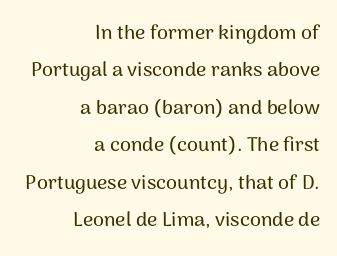
The image shows 20 px text type, upright; set right-aligned, line spacing 1.87x, normal letter spacing, not underlined.
